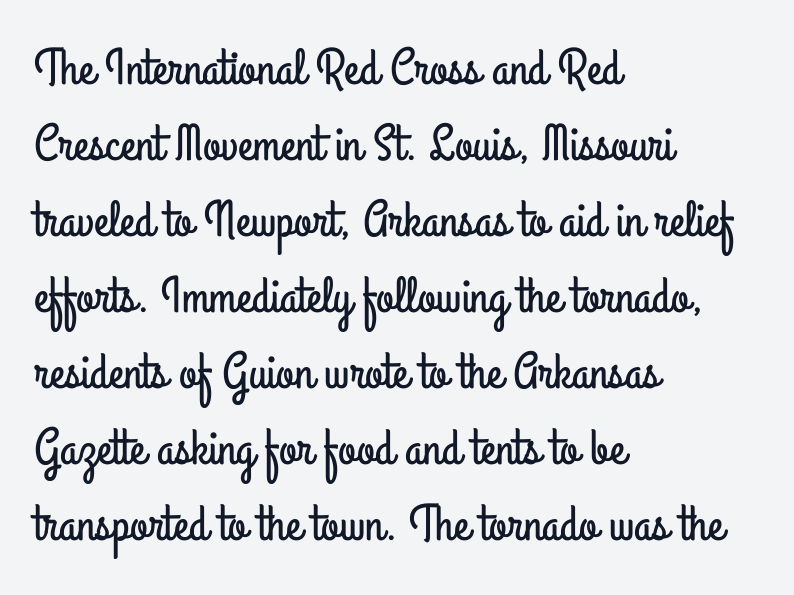
To sum up the face: it is a sans, with no serifs. The lettering holds an erect, upright posture throughout. You could not count columns in this text — the font is proportionally spaced. These lines keep a tight, regular rhythm from letter to letter. The designer left line spacing at the default. The setting favours the left margin, as ordinary paragraphs usually do.
